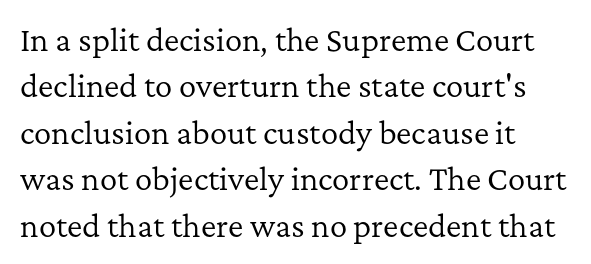
Q: Is the text bold? A: No.
Q: Is the text italic (slanted)? A: No, it is upright.
Q: Is the typeface a serif or a sans-serif typeface? A: Serif.
Q: Is the text underlined? A: No.
Q: How is the paragraph aligned? A: Left-aligned.
Q: Is the spacing between letters normal or unusually wide? A: Normal.
Q: Is the spacing between lines tight, normal or loose? A: Normal.
Q: Width (condensed, normal, or wide)? A: Normal.
Q: Stroke contrast? A: Low.
Q: x-height? A: Medium.
Q: Monospaced? A: No.
